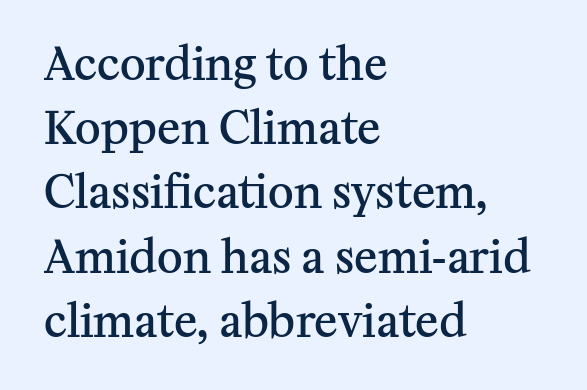
{"serif": "yes", "italic": "no", "bold": "semi", "weight": "semibold", "width": "normal", "stroke_contrast": "medium", "x_height": "medium", "monospaced": "no", "underline": "no", "align": "left", "line_spacing": "normal", "line_spacing_ratio": 1.46, "letter_spacing": "normal", "letter_spacing_em": 0.0, "glyph_px": 44}
